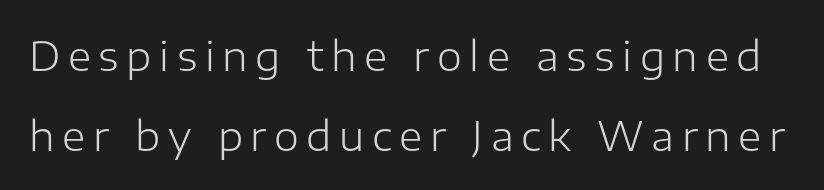
{"serif": "no", "italic": "no", "bold": "no", "weight": "light", "width": "normal", "stroke_contrast": "low", "x_height": "medium", "monospaced": "no", "underline": "no", "line_spacing": "loose", "line_spacing_ratio": 2.01, "glyph_px": 40}
